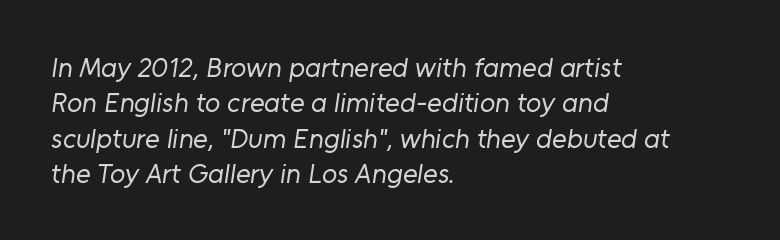
{"serif": "no", "bold": "no", "weight": "regular", "width": "normal", "stroke_contrast": "low", "x_height": "medium", "monospaced": "no", "underline": "no", "align": "left", "line_spacing": "normal", "line_spacing_ratio": 1.26, "letter_spacing": "normal", "letter_spacing_em": 0.0, "glyph_px": 28}
